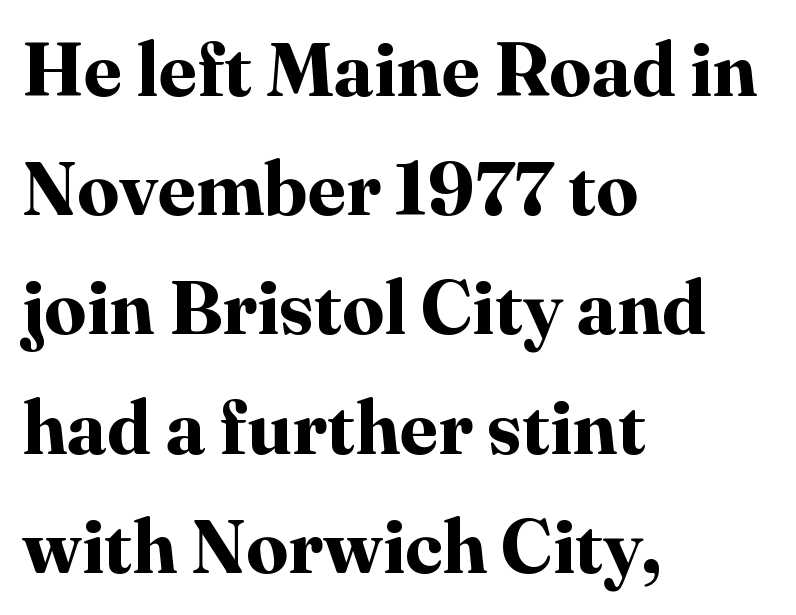
Vertically, the passage feels balanced, rows spaced as you'd expect. Alignment: flush left. Is the letter spacing exaggerated? No — it looks like the ordinary default. The string is rendered with underlining switched off. The letters advance in unequal steps, a hallmark of proportional type. The specimen reads as upright at a glance.
